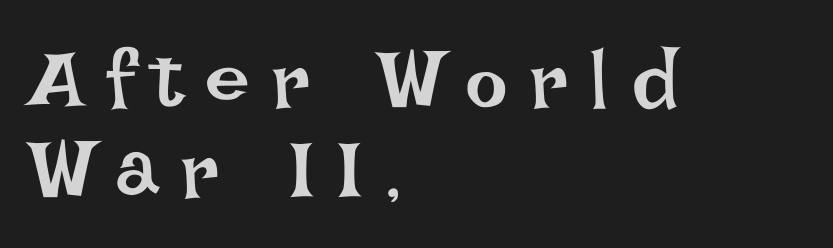
Is the stroke heavy? The answer is a plain regular-or-lighter. Nope, not italic — everything's standing straight. This sample has the flowing, uneven cadence of proportional lettering. Rows of type sit shoulder to shoulder in the vertical direction.
